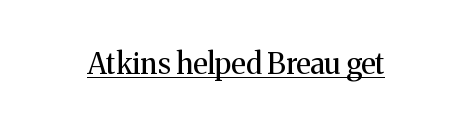
Q: Is the text bold? A: No.
Q: Is the text italic (slanted)? A: No, it is upright.
Q: Is the typeface a serif or a sans-serif typeface? A: Serif.
Q: Is the text underlined? A: Yes.
Q: Is the spacing between letters normal or unusually wide? A: Normal.
Q: Width (condensed, normal, or wide)? A: Normal.
Q: Stroke contrast? A: Medium.
Q: x-height? A: Medium.
Q: Monospaced? A: No.
